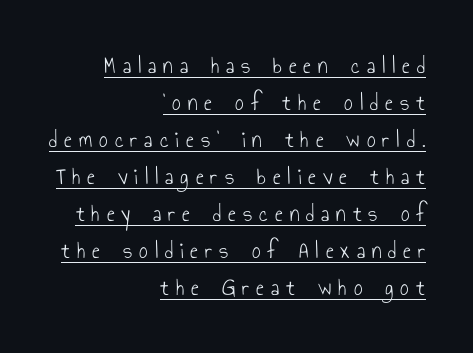
The image shows 24 px text type, upright; set right-aligned, normal line spacing (1.54x), unusually wide letter spacing (+0.29 em), underlined.
